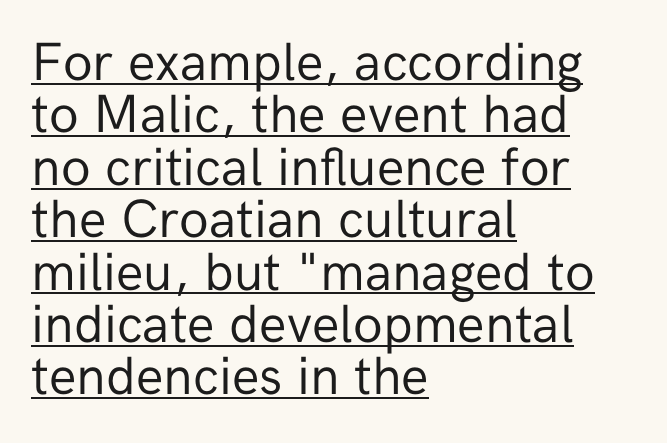
The image shows 54 px regular-weight sans-serif type, upright; set left-aligned, tight line spacing (0.97x), normal letter spacing, underlined; low stroke contrast and a medium x-height.
